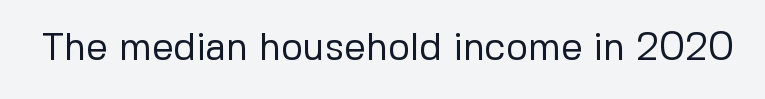
Q: Is the text bold? A: No.
Q: Is the text italic (slanted)? A: No, it is upright.
Q: Is the typeface a serif or a sans-serif typeface? A: Sans-serif.
Q: Is the text underlined? A: No.
Q: Is the spacing between letters normal or unusually wide? A: Normal.
Q: Width (condensed, normal, or wide)? A: Normal.
Q: Stroke contrast? A: Low.
Q: x-height? A: Medium.
Q: Monospaced? A: No.
